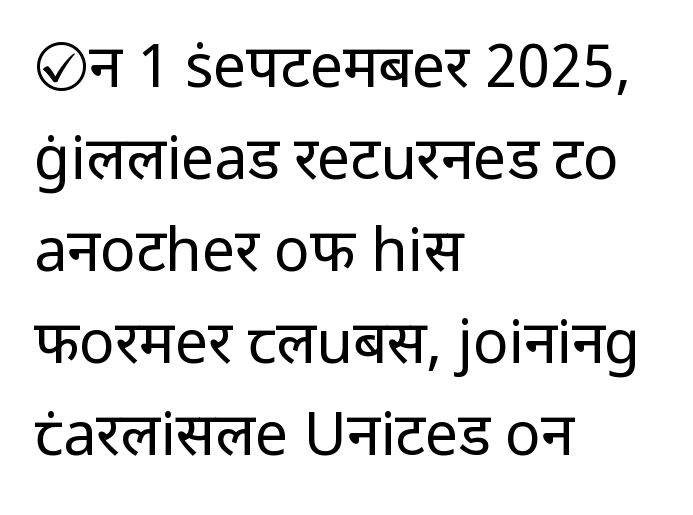
Q: Is the text bold? A: No.
Q: Is the text italic (slanted)? A: No, it is upright.
Q: Is the typeface a serif or a sans-serif typeface? A: Sans-serif.
Q: Is the text underlined? A: No.
Q: How is the paragraph aligned? A: Left-aligned.
Q: Is the spacing between letters normal or unusually wide? A: Normal.
Q: Is the spacing between lines tight, normal or loose? A: Normal.
Q: Width (condensed, normal, or wide)? A: Normal.
Q: Stroke contrast? A: Low.
Q: x-height? A: Medium.
Q: Monospaced? A: No.
